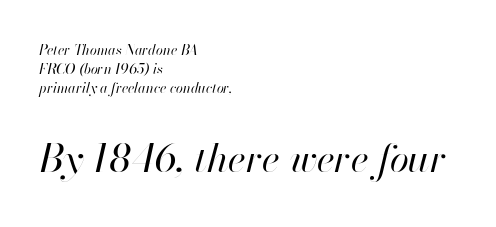
Designer's note — italics engaged. Note the varied advance widths — an 'i' is clearly narrower than an 'm'. Heaviness? Minimal to ordinary, like unemphasized prose. In CSS terms this would be text-align: left. Short note: letters normally spaced.
